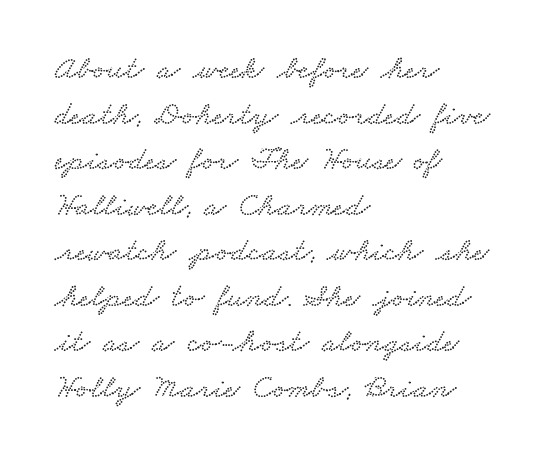
The image shows 33 px wide serif type; set left-aligned, normal line spacing (1.38x), normal letter spacing, not underlined; low stroke contrast and a small x-height.
